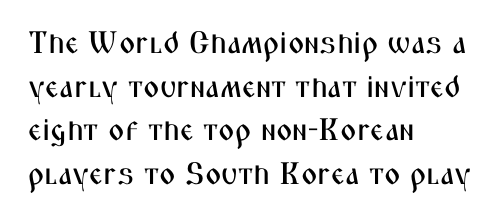
Q: Is the text italic (slanted)? A: No, it is upright.
Q: Is the typeface a serif or a sans-serif typeface? A: Sans-serif.
Q: Is the text underlined? A: No.
Q: How is the paragraph aligned? A: Left-aligned.
Q: Is the spacing between letters normal or unusually wide? A: Normal.
Q: Is the spacing between lines tight, normal or loose? A: Normal.
Q: Width (condensed, normal, or wide)? A: Condensed.
Q: Stroke contrast? A: Medium.
Q: x-height? A: Medium.
Q: Monospaced? A: No.
